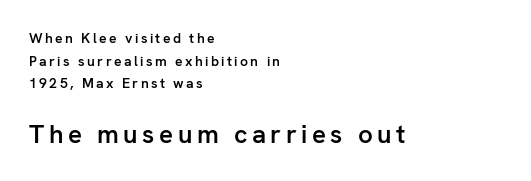
{"italic": "no", "bold": "semi", "underline": "no", "align": "left", "line_spacing": "normal", "line_spacing_ratio": 1.61, "larger_block": "second", "size_ratio": 1.86, "glyph_px": 26}
